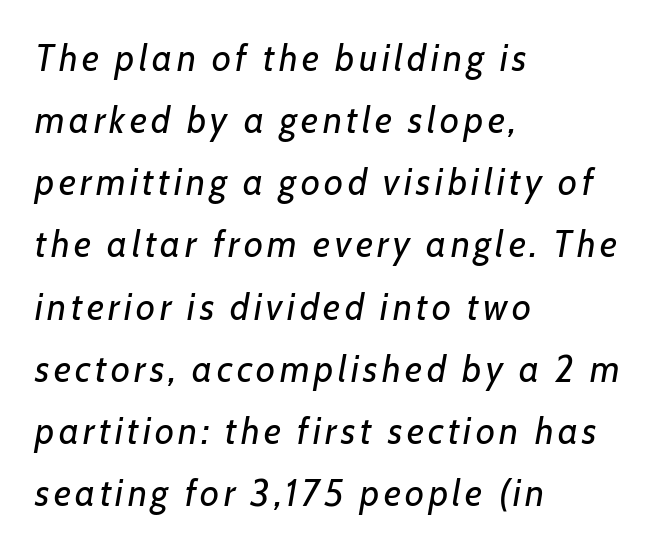
The passage shown leans; its letterforms are oblique. Decoration check: the copy has no underline. Summary of vertical rhythm: regular, with standard interline spacing. Caption: multi-line text, flush left, ragged right. Each stroke keeps to a modest, everyday thickness or less.
